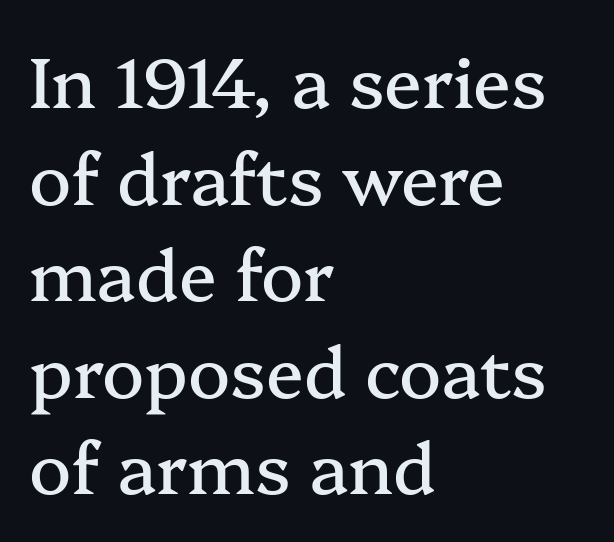
Q: Is the text italic (slanted)? A: No, it is upright.
Q: Is the typeface a serif or a sans-serif typeface? A: Serif.
Q: Is the text underlined? A: No.
Q: How is the paragraph aligned? A: Left-aligned.
Q: Is the spacing between letters normal or unusually wide? A: Normal.
Q: Is the spacing between lines tight, normal or loose? A: Normal.
Q: Width (condensed, normal, or wide)? A: Normal.
Q: Stroke contrast? A: Medium.
Q: x-height? A: Medium.
Q: Monospaced? A: No.
